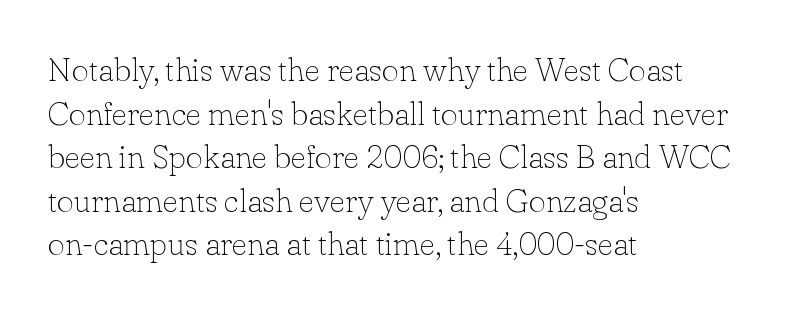
The image shows 33 px thin serif type, upright; set left-aligned, normal line spacing (1.32x), normal letter spacing, not underlined; low stroke contrast and a small x-height.
